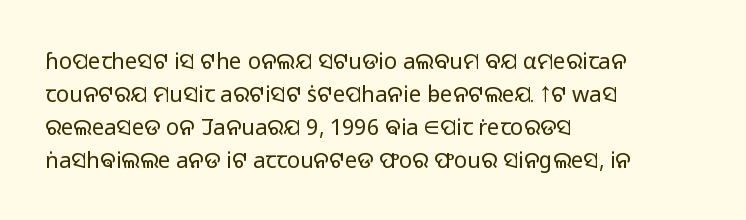
In terms of leading, this rendering sits right in the middle. Quick note: not italic, upright. Stems here are at most as thick as an everyday book face. Letter spacing: default.
